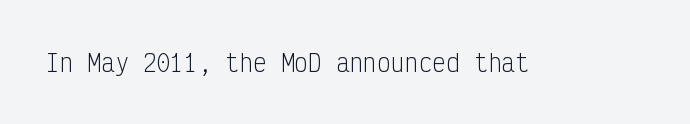
Q: Is the text bold? A: No.
Q: Is the text italic (slanted)? A: No, it is upright.
Q: Is the text underlined? A: No.
Q: Is the spacing between letters normal or unusually wide? A: Normal.
